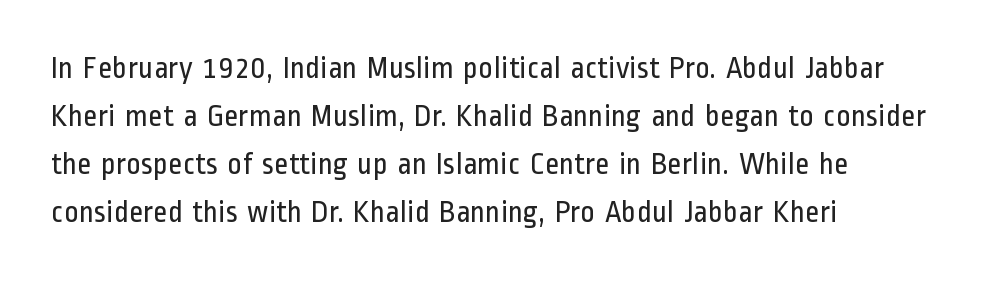
Counters stay open thanks to moderate or lighter strokes. Is this a fixed-width face? No — the glyphs have proportional, varying widths. The block of text has a typical density, with ordinary space between rows. The typeface chosen for these lines omits serifs. Compared with typical body copy, the letter spacing here is the same. Leftover space on each line is placed entirely after the last word.
